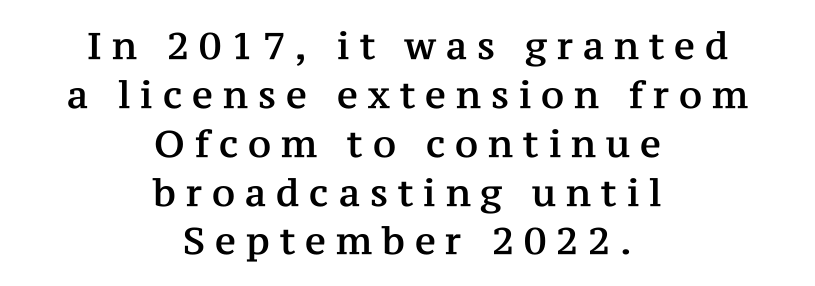
Is this a sans? No — the strokes have serifs. The rendering positions every line midway between the sides. Between one letter and the next there's a generous, obvious gap. Looks like regular typesetting: each glyph gets only the width it needs.
